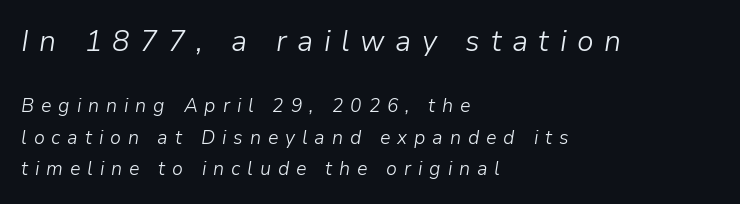
The image shows 29 px light type, italic (leaning right); set left-aligned, normal line spacing (1.66x), unusually wide letter spacing (+0.36 em), not underlined; the first (top) block is 1.53x larger; low stroke contrast and a medium x-height.
